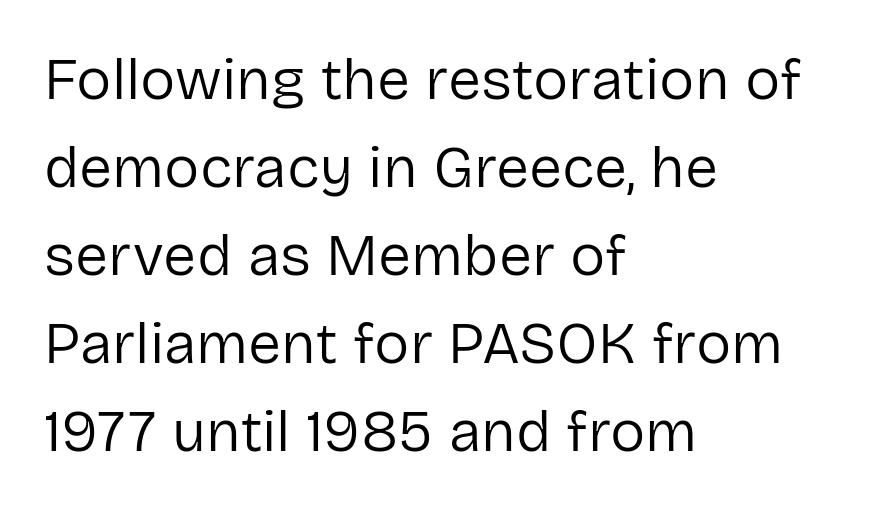
The image shows 59 px regular-weight sans-serif type, upright; set left-aligned, normal line spacing (1.49x), normal letter spacing, not underlined; low stroke contrast and a medium x-height.
